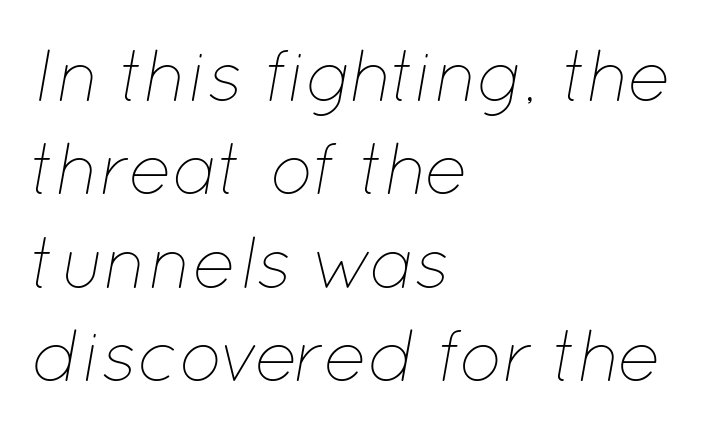
Q: Is the text bold? A: No.
Q: Is the text italic (slanted)? A: Yes, it leans right by about 12 degrees.
Q: Is the text underlined? A: No.
Q: How is the paragraph aligned? A: Left-aligned.
Q: Is the spacing between letters normal or unusually wide? A: Normal.
Q: Is the spacing between lines tight, normal or loose? A: Normal.
Q: Width (condensed, normal, or wide)? A: Normal.
Q: Stroke contrast? A: Low.
Q: x-height? A: Medium.
Q: Monospaced? A: No.
